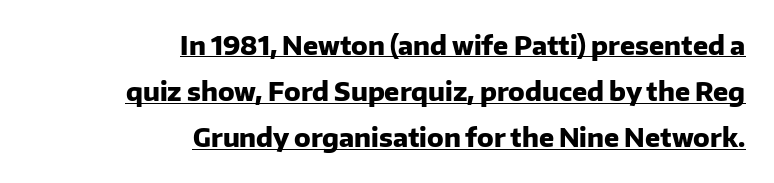
Q: Is the text bold? A: Yes.
Q: Is the text italic (slanted)? A: No, it is upright.
Q: Is the text underlined? A: Yes.
Q: How is the paragraph aligned? A: Right-aligned.
Q: Is the spacing between letters normal or unusually wide? A: Normal.
